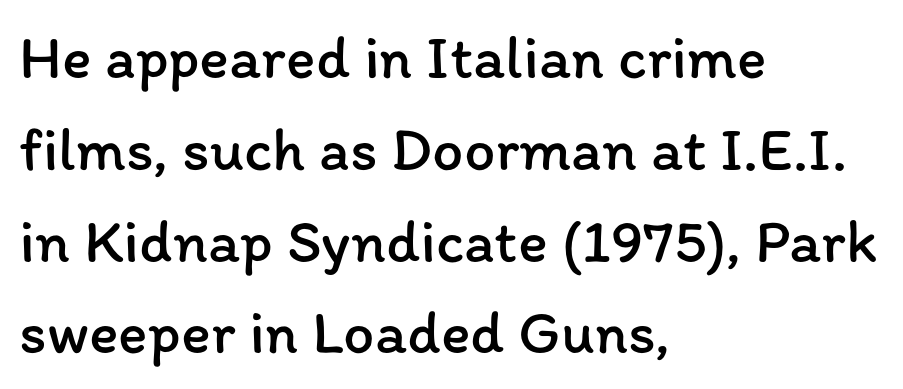
{"italic": "no", "bold": "no", "weight": "regular", "width": "normal", "stroke_contrast": "low", "x_height": "medium", "monospaced": "no", "underline": "no", "align": "left", "line_spacing": "normal", "line_spacing_ratio": 1.48, "letter_spacing": "normal", "letter_spacing_em": 0.0, "glyph_px": 62}
